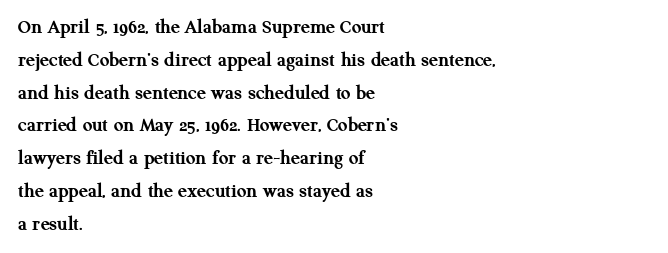
{"italic": "no", "bold": "yes", "underline": "no", "align": "left", "line_spacing": "normal", "line_spacing_ratio": 1.56, "letter_spacing": "normal", "letter_spacing_em": 0.0, "glyph_px": 21}
